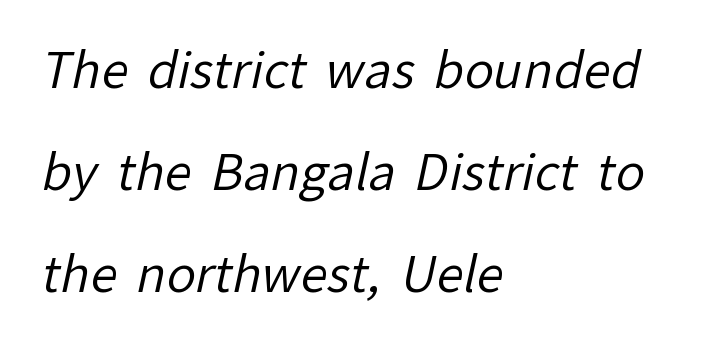
The image shows 49 px regular-weight sans-serif type; set left-aligned, loose line spacing (2.08x), normal letter spacing, not underlined; low stroke contrast and a medium x-height.
